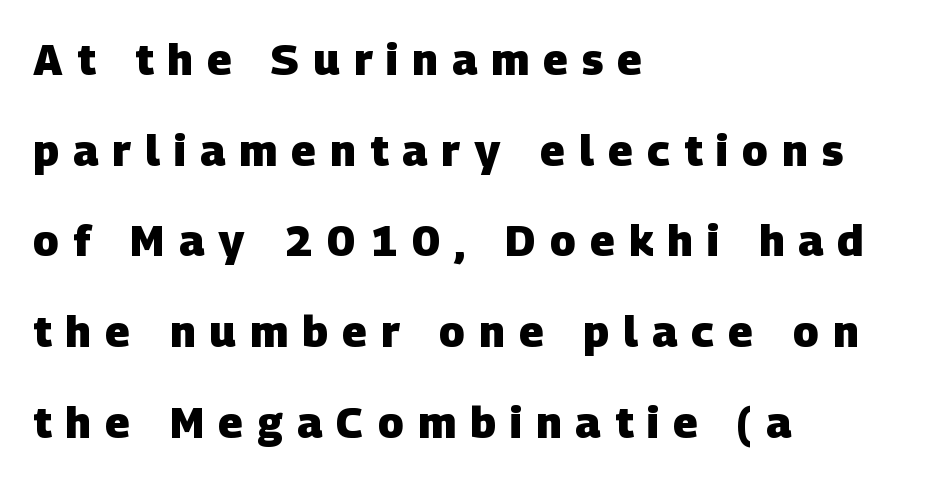
{"serif": "no", "bold": "yes", "weight": "heavy", "width": "normal", "stroke_contrast": "low", "x_height": "large", "monospaced": "no", "underline": "no", "align": "left", "line_spacing": "loose", "line_spacing_ratio": 2.11, "letter_spacing": "wide", "letter_spacing_em": 0.33, "glyph_px": 43}
